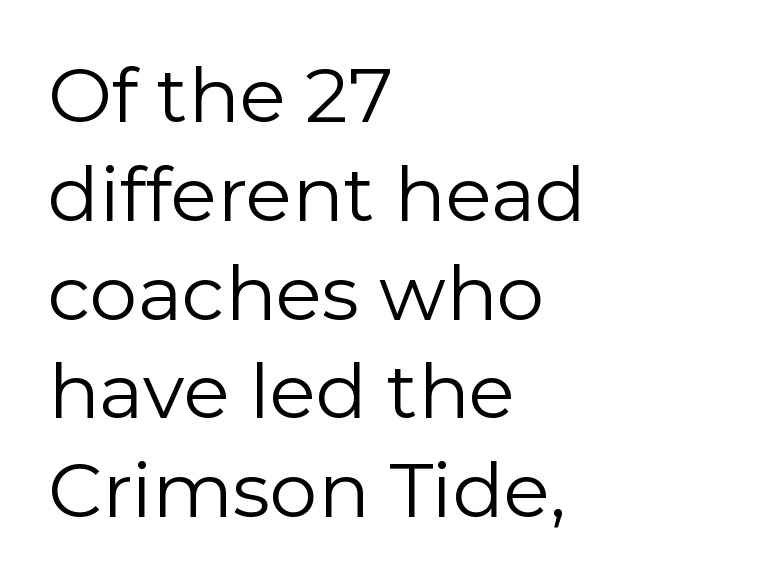
The image shows 76 px regular-weight sans-serif type, upright; set left-aligned, normal line spacing (1.3x), normal letter spacing, not underlined; low stroke contrast and a medium x-height.
